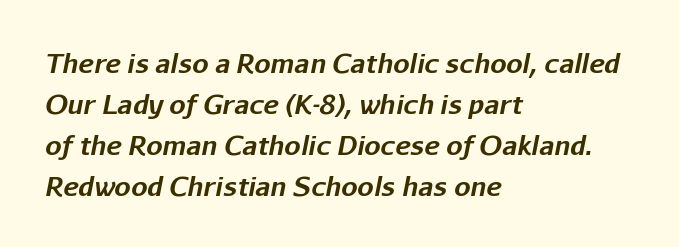
{"italic": "yes", "lean": "right", "slant_degrees": 11, "bold": "yes", "underline": "no", "align": "left", "line_spacing": "normal", "line_spacing_ratio": 1.58, "letter_spacing": "normal", "letter_spacing_em": 0.0, "glyph_px": 26}
